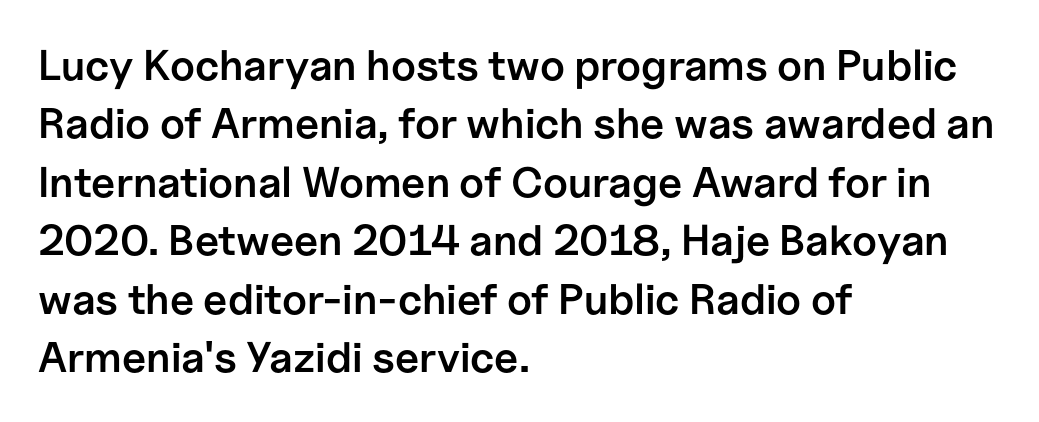
The image shows 43 px semibold sans-serif type, upright; set left-aligned, normal line spacing (1.36x), normal letter spacing, not underlined; low stroke contrast and a medium x-height.
